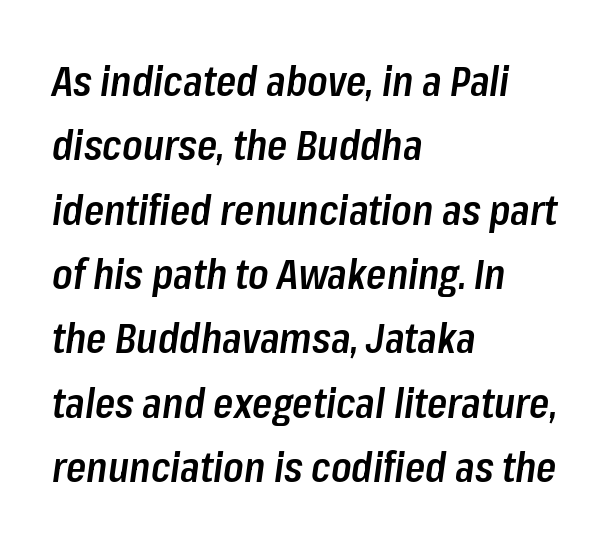
The image shows 41 px semibold, condensed type, italic (leaning right); set left-aligned, normal line spacing (1.57x), normal letter spacing, not underlined; low stroke contrast and a medium x-height.
